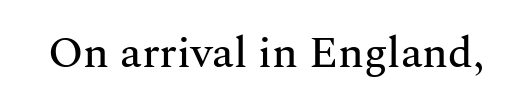
Q: Is the text italic (slanted)? A: No, it is upright.
Q: Is the typeface a serif or a sans-serif typeface? A: Serif.
Q: Is the text underlined? A: No.
Q: Is the spacing between letters normal or unusually wide? A: Normal.
Q: Width (condensed, normal, or wide)? A: Normal.
Q: Stroke contrast? A: Medium.
Q: x-height? A: Medium.
Q: Monospaced? A: No.
